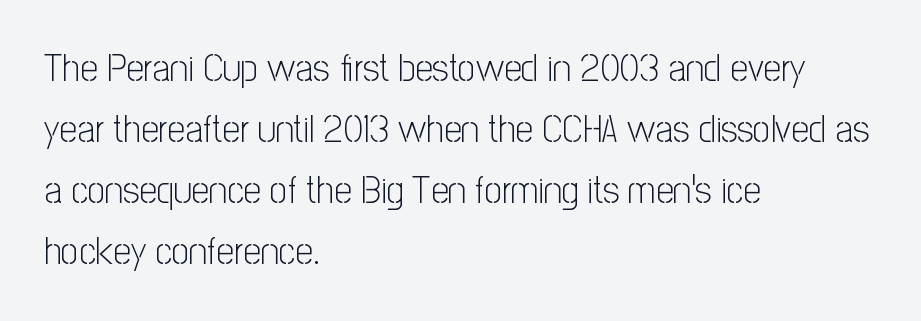
The image shows 39 px light, condensed sans-serif type, upright; set left-aligned, normal line spacing (1.56x), normal letter spacing, not underlined; low stroke contrast and a medium x-height.
